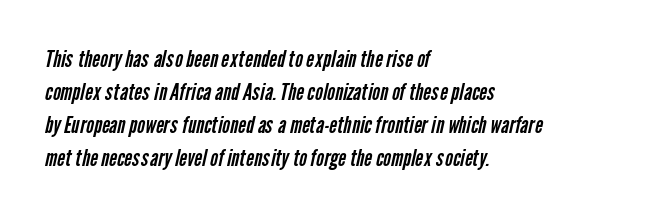
Q: Is the text bold? A: No.
Q: Is the text underlined? A: No.
Q: How is the paragraph aligned? A: Left-aligned.
Q: Is the spacing between letters normal or unusually wide? A: Normal.
Q: Is the spacing between lines tight, normal or loose? A: Normal.
